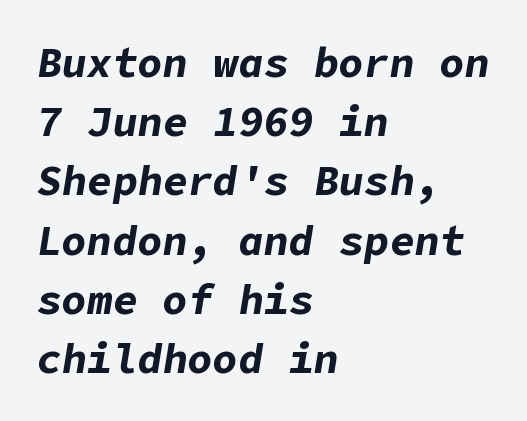
The image shows 42 px bold type, italic (leaning right); set left-aligned, normal line spacing (1.41x), normal letter spacing, not underlined; low stroke contrast and a medium x-height.
